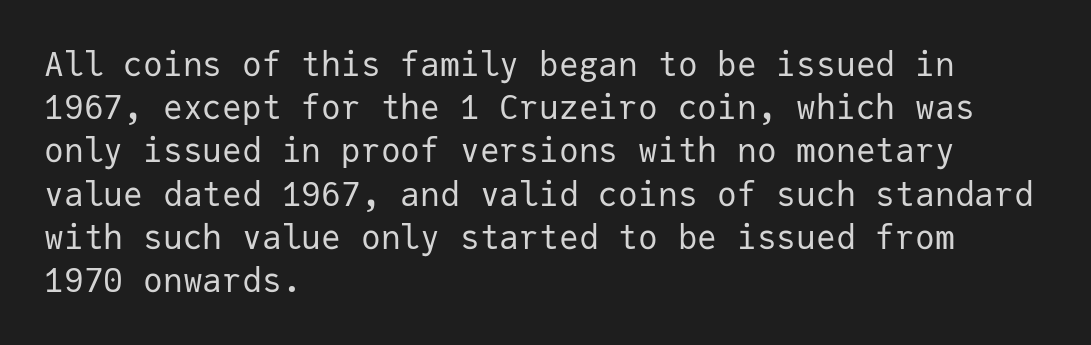
Q: Is the text bold? A: No.
Q: Is the text italic (slanted)? A: No, it is upright.
Q: Is the typeface a serif or a sans-serif typeface? A: Sans-serif.
Q: Is the text underlined? A: No.
Q: How is the paragraph aligned? A: Left-aligned.
Q: Is the spacing between letters normal or unusually wide? A: Normal.
Q: Is the spacing between lines tight, normal or loose? A: Normal.
Q: Width (condensed, normal, or wide)? A: Normal.
Q: Stroke contrast? A: Low.
Q: x-height? A: Medium.
Q: Monospaced? A: Yes.
